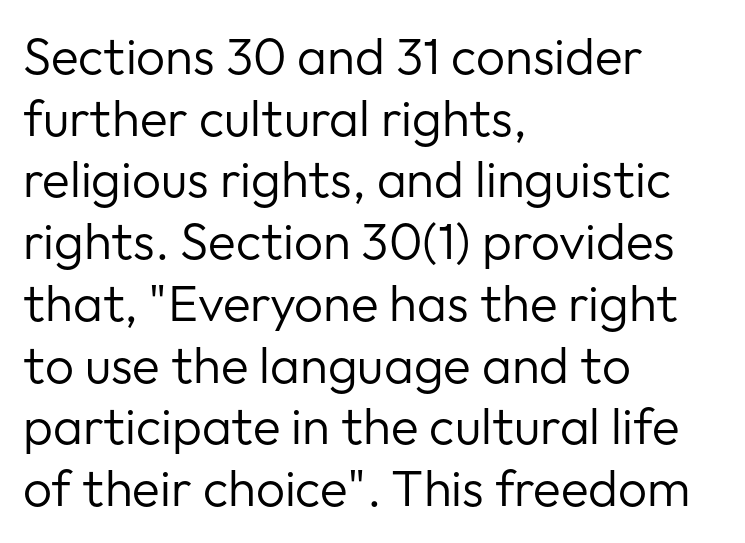
The image shows 51 px regular-weight sans-serif type, upright; set left-aligned, line spacing 1.21x, normal letter spacing, not underlined; low stroke contrast and a medium x-height.
